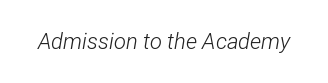
Q: Is the text bold? A: No.
Q: Is the text italic (slanted)? A: Yes, it leans right by about 12 degrees.
Q: Is the text underlined? A: No.
Q: Is the spacing between letters normal or unusually wide? A: Normal.
